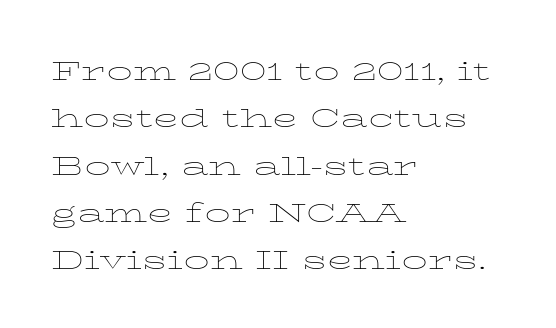
Stems here are at most as thick as an everyday book face. Underlining? Definitely not there. Horizontal bands of white between lines are of average thickness. Students, note that the glyphs here touch the page at normal intervals. Visually the block forms a straight wall on the left and a jagged coastline on the right. Character widths vary here, with narrow letters taking less room than wide ones.
